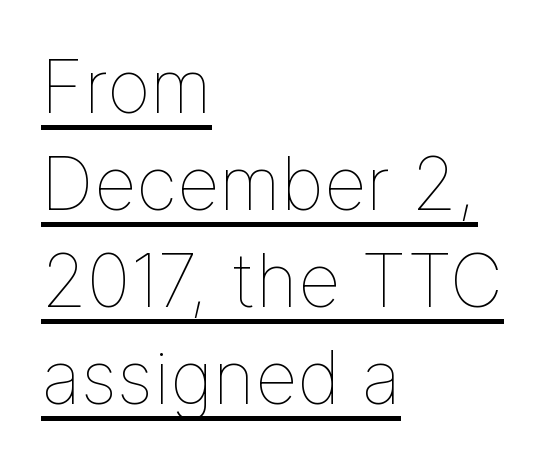
Q: Is the text bold? A: No.
Q: Is the text italic (slanted)? A: No, it is upright.
Q: Is the text underlined? A: Yes.
Q: How is the paragraph aligned? A: Left-aligned.
Q: Is the spacing between letters normal or unusually wide? A: Normal.
Q: Is the spacing between lines tight, normal or loose? A: Normal.
Q: Width (condensed, normal, or wide)? A: Normal.
Q: Stroke contrast? A: Low.
Q: x-height? A: Medium.
Q: Monospaced? A: No.
